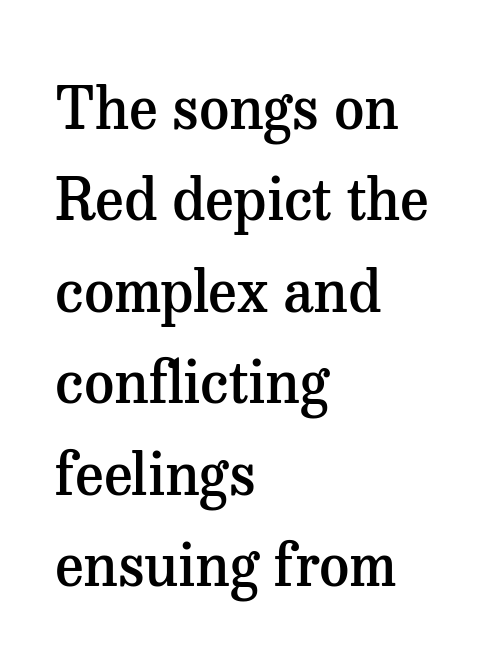
Q: Is the text bold? A: Semi-bold.
Q: Is the text italic (slanted)? A: No, it is upright.
Q: Is the typeface a serif or a sans-serif typeface? A: Serif.
Q: Is the text underlined? A: No.
Q: How is the paragraph aligned? A: Left-aligned.
Q: Is the spacing between letters normal or unusually wide? A: Normal.
Q: Is the spacing between lines tight, normal or loose? A: Normal.
Q: Width (condensed, normal, or wide)? A: Normal.
Q: Stroke contrast? A: Medium.
Q: x-height? A: Medium.
Q: Monospaced? A: No.
